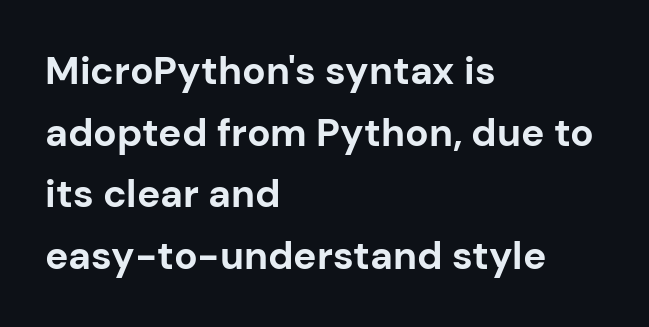
{"serif": "no", "italic": "no", "bold": "yes", "weight": "bold", "width": "normal", "stroke_contrast": "low", "x_height": "medium", "monospaced": "no", "underline": "no", "align": "left", "line_spacing": "normal", "line_spacing_ratio": 1.58, "letter_spacing": "normal", "letter_spacing_em": 0.0, "glyph_px": 39}
